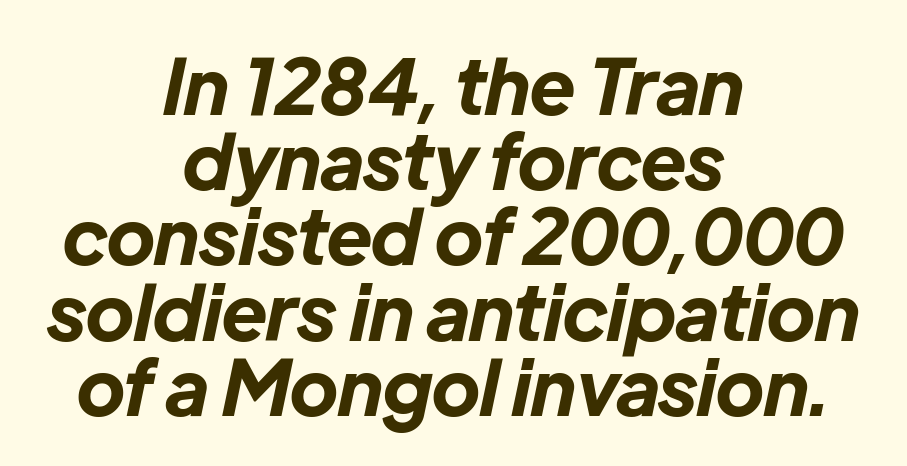
{"italic": "yes", "lean": "right", "slant_degrees": 12, "bold": "yes", "weight": "bold", "width": "normal", "stroke_contrast": "low", "x_height": "medium", "monospaced": "no", "underline": "no", "align": "center", "line_spacing": "tight", "line_spacing_ratio": 0.99, "letter_spacing": "normal", "letter_spacing_em": 0.0, "glyph_px": 76}
